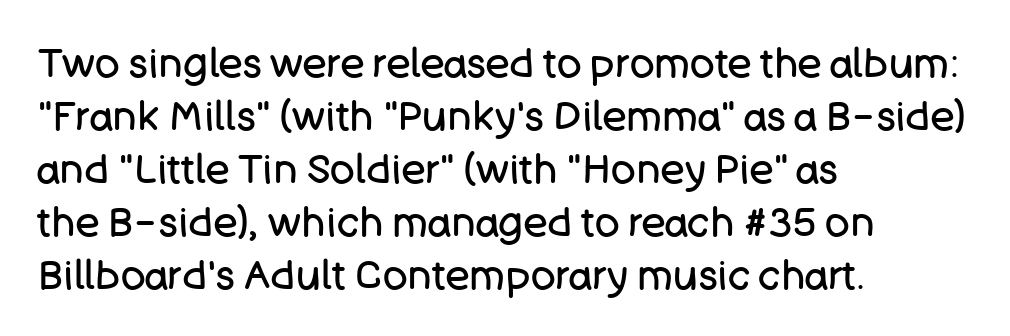
The image shows 41 px regular-weight sans-serif type, upright; set left-aligned, normal line spacing (1.29x), normal letter spacing, not underlined; low stroke contrast and a large x-height.
